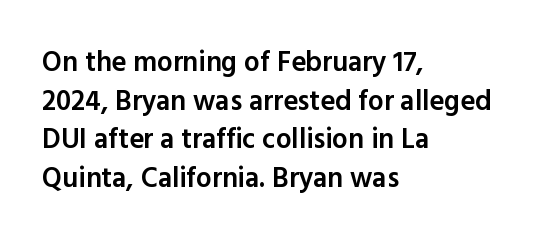
Do the letters lean? They stand straight. The rendering uses natural spacing where letterforms have individual widths. A semibold gives these letters moderate extra thickness, short of bold. Each new line begins a customary step beneath the previous one.
